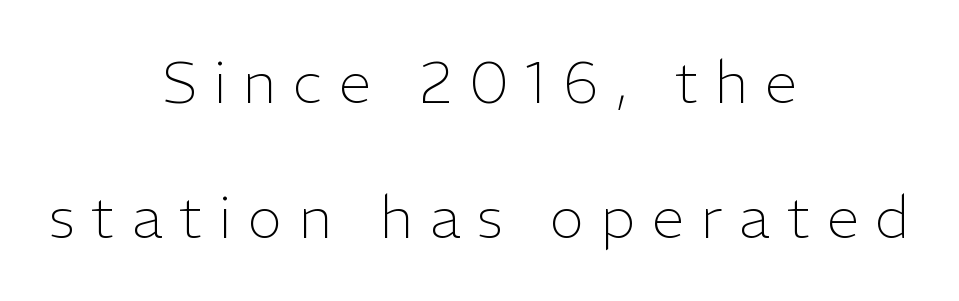
Ink coverage per letter is moderate at most. The gaps between neighbouring characters are conspicuously large. Is this a fixed-width face? No — the glyphs have proportional, varying widths. Reading down the block, each line starts at a different indent, mirrored at its end. Unlike a traditional serif, this face leaves its strokes unadorned.
